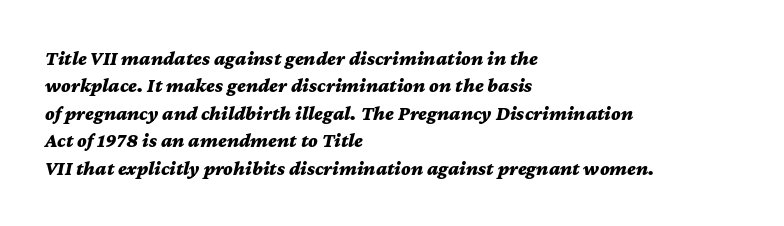
Q: Is the text bold? A: Yes.
Q: Is the text italic (slanted)? A: Yes, it leans right by about 12 degrees.
Q: Is the text underlined? A: No.
Q: How is the paragraph aligned? A: Left-aligned.
Q: Is the spacing between letters normal or unusually wide? A: Normal.
Q: Is the spacing between lines tight, normal or loose? A: Normal.
